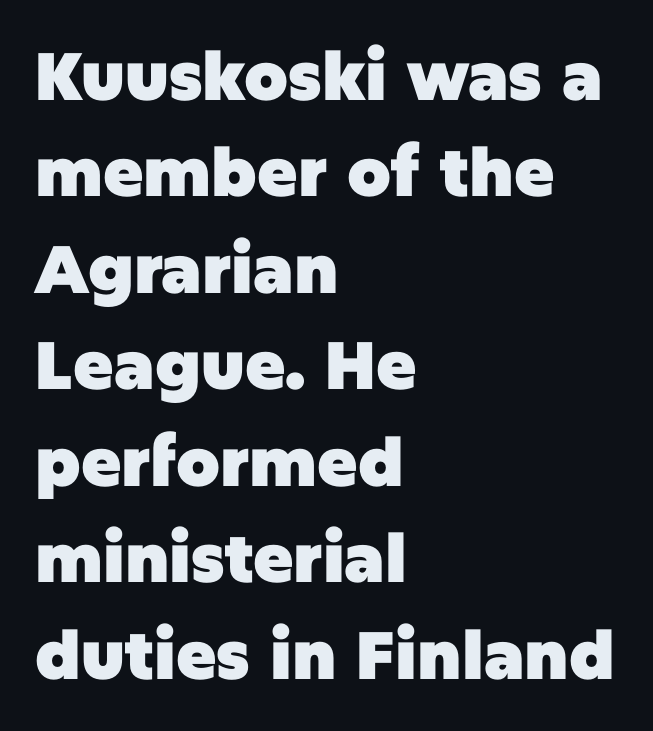
The image shows 67 px heavy sans-serif type, upright; set left-aligned, normal line spacing (1.44x), normal letter spacing, not underlined; low stroke contrast and a large x-height.
